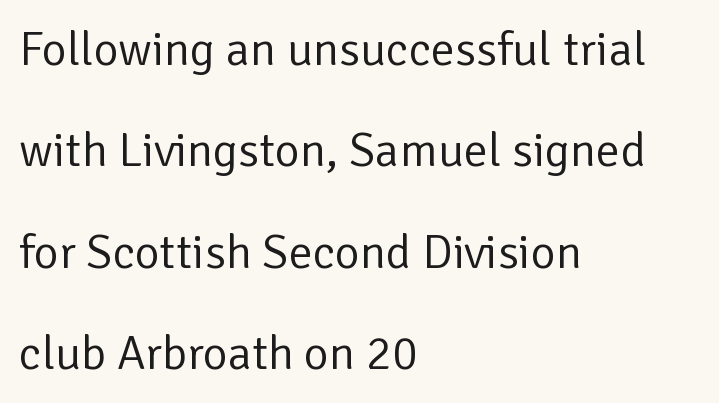
{"serif": "no", "italic": "no", "bold": "no", "weight": "regular", "width": "normal", "stroke_contrast": "low", "x_height": "medium", "monospaced": "no", "underline": "no", "align": "left", "line_spacing": "loose", "line_spacing_ratio": 2.11, "letter_spacing": "normal", "letter_spacing_em": 0.0, "glyph_px": 48}
